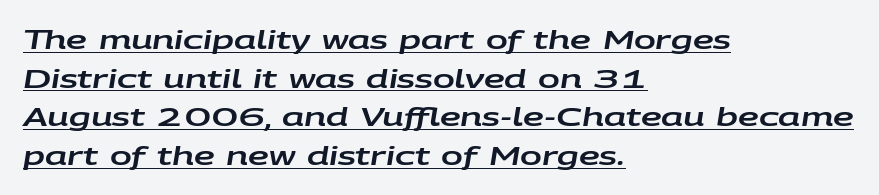
{"italic": "yes", "lean": "right", "slant_degrees": 9, "underline": "yes", "align": "left", "line_spacing": "normal", "line_spacing_ratio": 1.49, "letter_spacing": "normal", "letter_spacing_em": 0.0, "glyph_px": 26}
